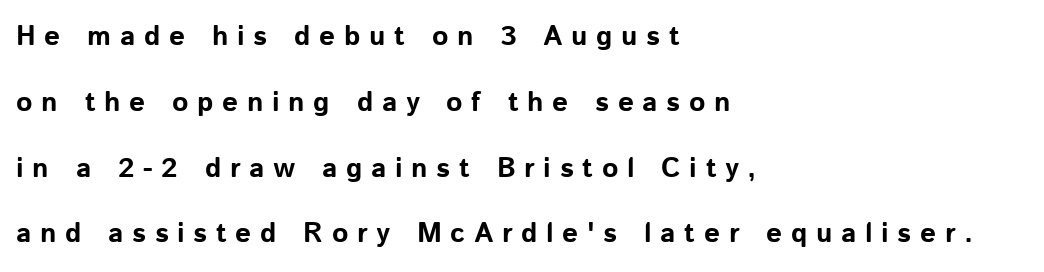
The image shows 28 px bold sans-serif type, upright; set left-aligned, loose line spacing (2.35x), unusually wide letter spacing (+0.31 em), not underlined; low stroke contrast and a medium x-height.
